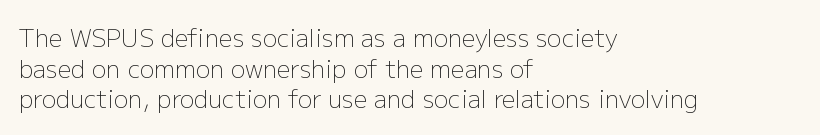
The image shows 24 px text type, upright; set left-aligned, normal line spacing (1.28x), normal letter spacing, not underlined.
